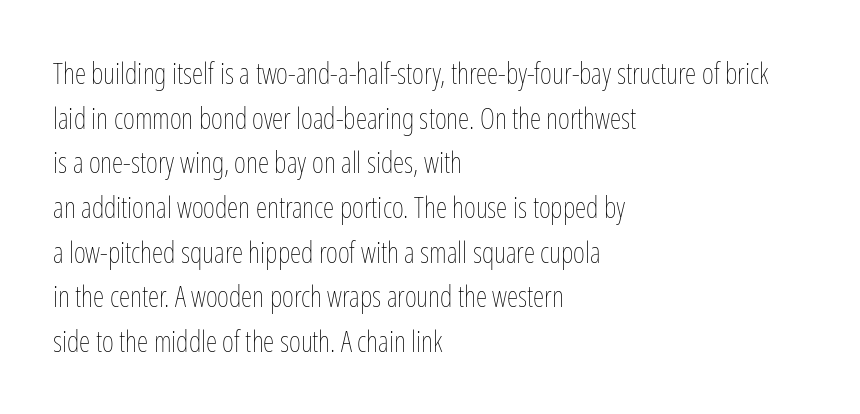
Q: Is the text bold? A: No.
Q: Is the text italic (slanted)? A: No, it is upright.
Q: Is the text underlined? A: No.
Q: How is the paragraph aligned? A: Left-aligned.
Q: Is the spacing between letters normal or unusually wide? A: Normal.
Q: Is the spacing between lines tight, normal or loose? A: Normal.
Q: Width (condensed, normal, or wide)? A: Condensed.
Q: Stroke contrast? A: Low.
Q: x-height? A: Medium.
Q: Monospaced? A: No.
